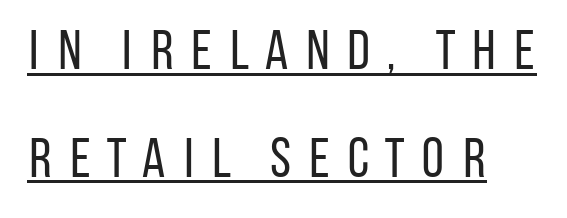
Q: Is the text bold? A: No.
Q: Is the text italic (slanted)? A: No, it is upright.
Q: Is the typeface a serif or a sans-serif typeface? A: Sans-serif.
Q: Is the text underlined? A: Yes.
Q: How is the paragraph aligned? A: Left-aligned.
Q: Is the spacing between letters normal or unusually wide? A: Unusually wide.
Q: Is the spacing between lines tight, normal or loose? A: Loose.
Q: Width (condensed, normal, or wide)? A: Condensed.
Q: Stroke contrast? A: Low.
Q: x-height? A: Large.
Q: Monospaced? A: No.
